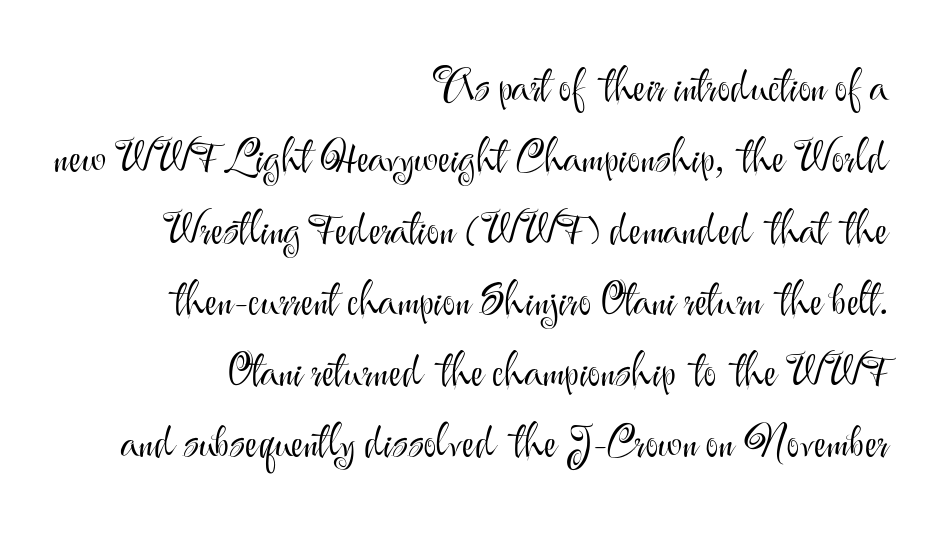
{"serif": "no", "bold": "no", "weight": "light", "width": "normal", "stroke_contrast": "medium", "x_height": "small", "monospaced": "no", "underline": "no", "align": "right", "line_spacing": "normal", "line_spacing_ratio": 1.62, "letter_spacing": "normal", "letter_spacing_em": 0.0, "glyph_px": 44}
